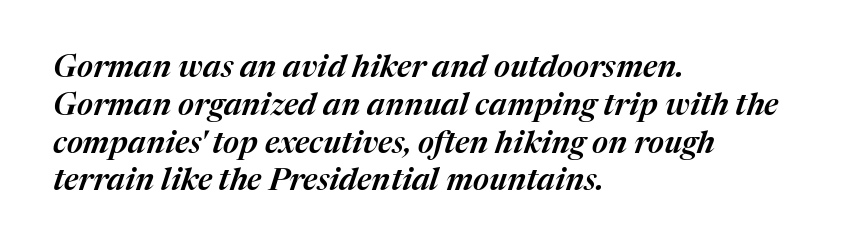
{"italic": "yes", "lean": "right", "slant_degrees": 17, "width": "normal", "stroke_contrast": "medium", "x_height": "medium", "monospaced": "no", "underline": "no", "align": "left", "line_spacing_ratio": 1.22, "letter_spacing": "normal", "letter_spacing_em": 0.0, "glyph_px": 31}
